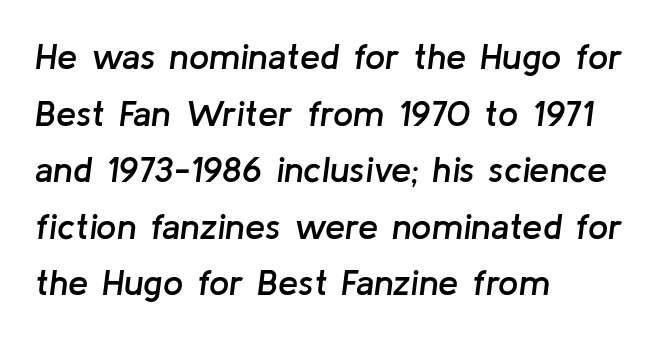
The image shows 36 px semibold type, italic (leaning right); set left-aligned, normal line spacing (1.57x), normal letter spacing, not underlined; low stroke contrast and a medium x-height.
